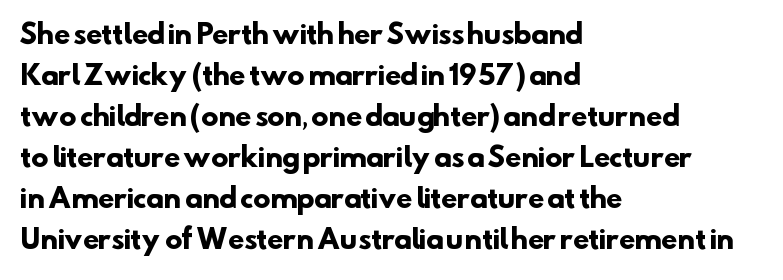
The rendering uses a moderate line-height, typical for paragraphs. The strokes are fattened all the way to bold. There is no visible air inserted between adjacent glyphs. A bare baseline throughout the passage. Line beginnings align vertically; line endings do not.
